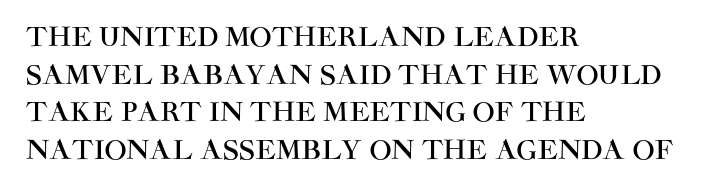
Q: Is the text italic (slanted)? A: No, it is upright.
Q: Is the text underlined? A: No.
Q: How is the paragraph aligned? A: Left-aligned.
Q: Is the spacing between letters normal or unusually wide? A: Normal.
Q: Is the spacing between lines tight, normal or loose? A: Normal.
